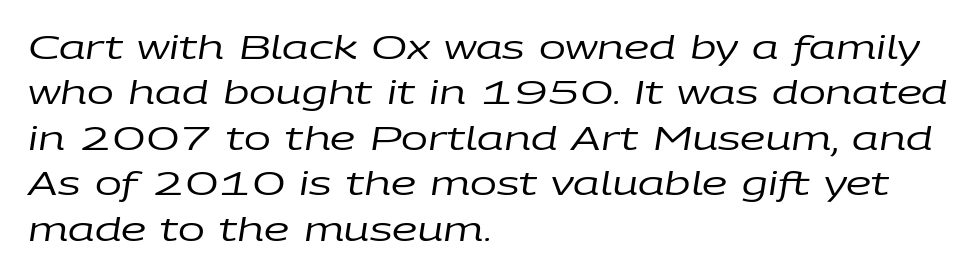
This reads as an unemphasized weight, regular at the heaviest. Check the space under the baseline: it is left empty. The line-height multiplier appears to be the usual default. There is no visible air inserted between adjacent glyphs.
